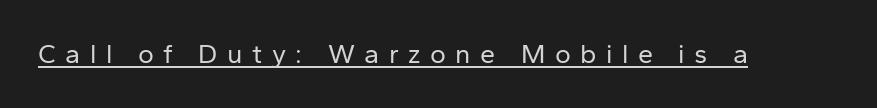
The image shows 27 px text type, upright; set unusually wide letter spacing (+0.35 em), underlined.
